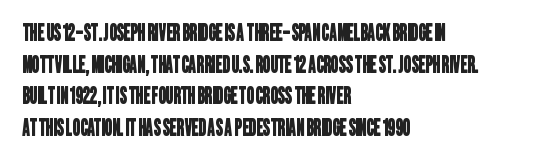
Q: Is the text underlined? A: No.
Q: How is the paragraph aligned? A: Left-aligned.
Q: Is the spacing between letters normal or unusually wide? A: Normal.
Q: Is the spacing between lines tight, normal or loose? A: Normal.
